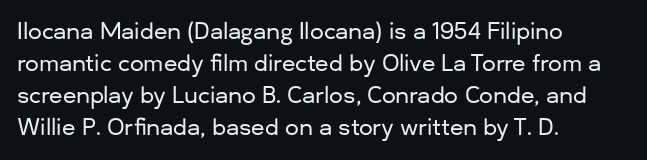
These lines were composed using upright roman letters. If you drew a ruler down the left edge, every line would touch it. In terms of leading, this rendering sits right in the middle. These lines keep a tight, regular rhythm from letter to letter. The glyphs are unaccompanied by any horizontal stroke below them.
